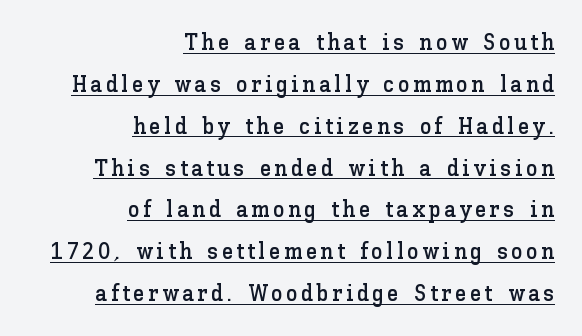
Q: Is the text italic (slanted)? A: No, it is upright.
Q: Is the text underlined? A: Yes.
Q: How is the paragraph aligned? A: Right-aligned.
